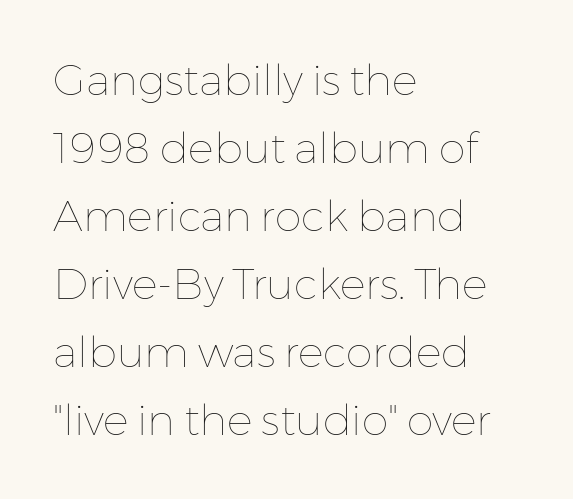
The image shows 43 px thin type, upright; set left-aligned, normal line spacing (1.58x), normal letter spacing, not underlined; low stroke contrast and a medium x-height.
